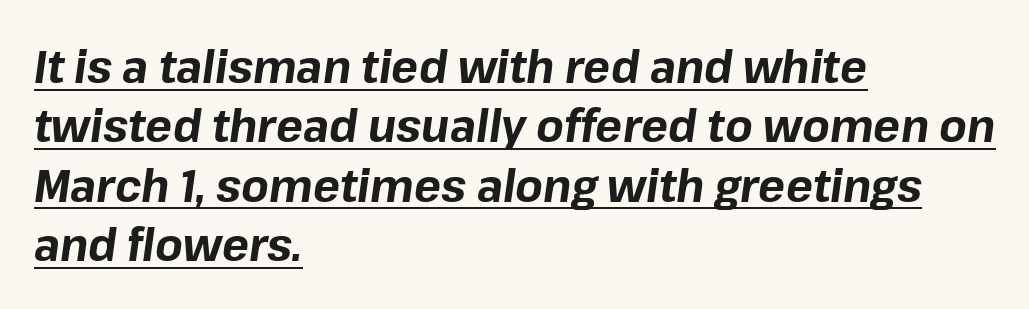
Quick note: italic. You'd pick this weight for a headline — it's a proper bold. Glance below the letters and you will spot a drawn line. A typesetter would call this leading conventional body-copy spacing. The passage shown has conventional tracking throughout.
